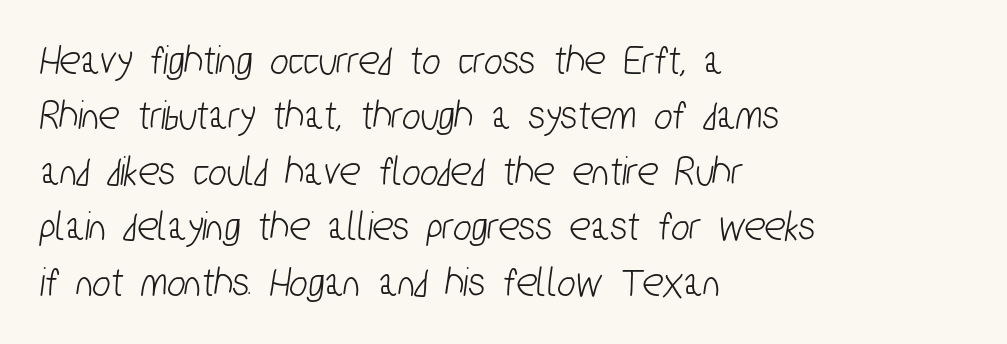
{"serif": "no", "width": "condensed", "stroke_contrast": "low", "x_height": "medium", "monospaced": "no", "underline": "no", "align": "left", "line_spacing": "normal", "line_spacing_ratio": 1.29, "letter_spacing": "normal", "letter_spacing_em": 0.0, "glyph_px": 43}
